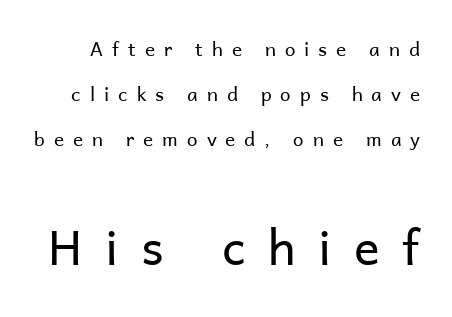
Q: Is the text bold? A: No.
Q: Is the text italic (slanted)? A: No, it is upright.
Q: Is the typeface a serif or a sans-serif typeface? A: Sans-serif.
Q: Is the text underlined? A: No.
Q: Is the spacing between letters normal or unusually wide? A: Unusually wide.
Q: Is the spacing between lines tight, normal or loose? A: Loose.
Q: Which block of text is set in a larger size, the first (top) or the second (bottom)? A: The second (bottom) one.
Q: Width (condensed, normal, or wide)? A: Normal.
Q: Stroke contrast? A: Low.
Q: x-height? A: Medium.
Q: Monospaced? A: No.
